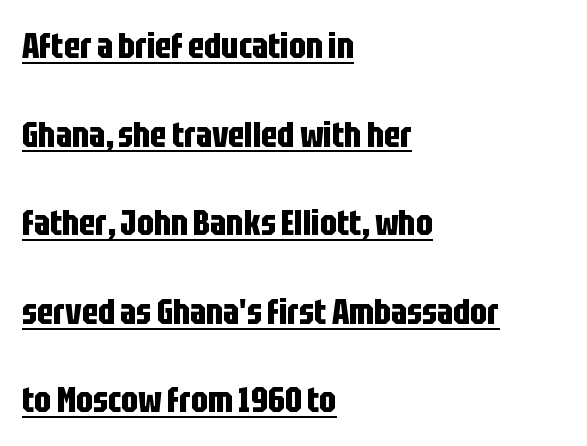
Q: Is the text bold? A: Yes.
Q: Is the text italic (slanted)? A: No, it is upright.
Q: Is the typeface a serif or a sans-serif typeface? A: Sans-serif.
Q: Is the text underlined? A: Yes.
Q: How is the paragraph aligned? A: Left-aligned.
Q: Is the spacing between letters normal or unusually wide? A: Normal.
Q: Is the spacing between lines tight, normal or loose? A: Loose.
Q: Width (condensed, normal, or wide)? A: Condensed.
Q: Stroke contrast? A: Low.
Q: x-height? A: Large.
Q: Monospaced? A: No.
